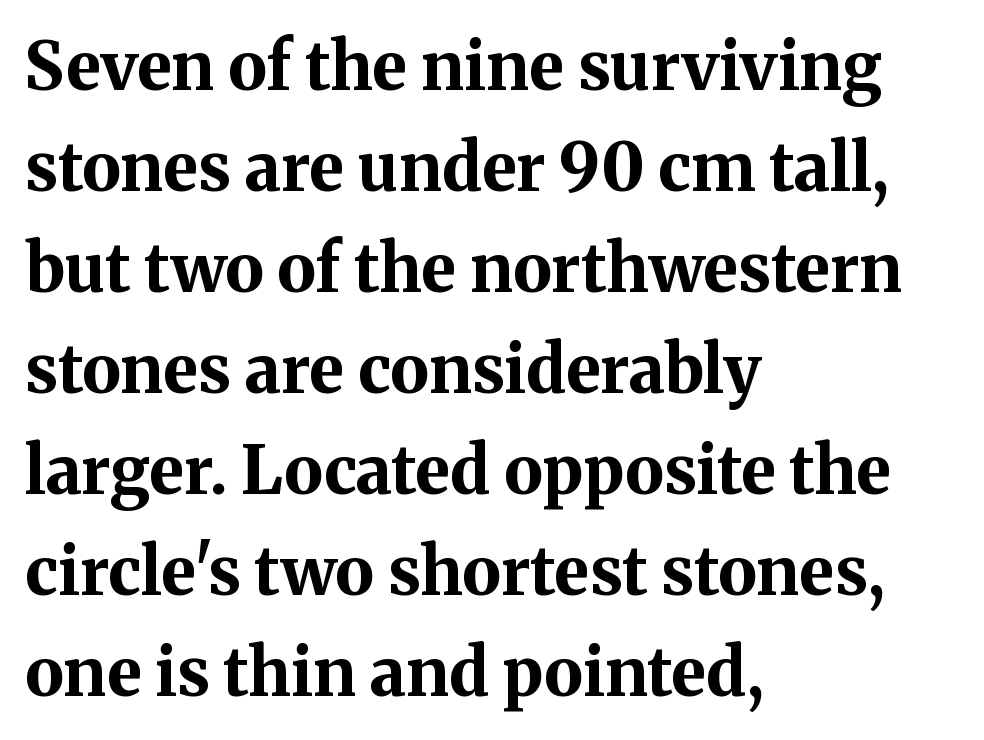
{"serif": "yes", "italic": "no", "bold": "yes", "weight": "bold", "width": "normal", "stroke_contrast": "medium", "x_height": "medium", "monospaced": "no", "underline": "no", "align": "left", "line_spacing": "normal", "line_spacing_ratio": 1.53, "letter_spacing": "normal", "letter_spacing_em": 0.0, "glyph_px": 66}
